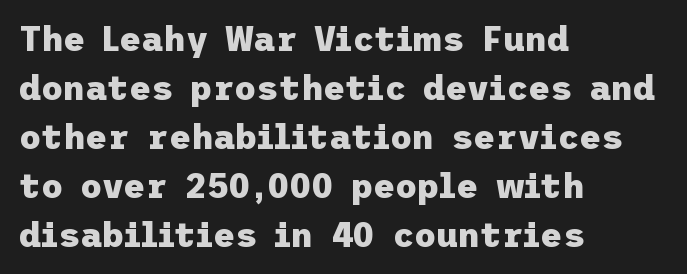
{"serif": "no", "italic": "no", "bold": "yes", "weight": "heavy", "width": "normal", "stroke_contrast": "low", "x_height": "medium", "underline": "no", "align": "left", "line_spacing": "normal", "line_spacing_ratio": 1.44, "letter_spacing": "normal", "letter_spacing_em": 0.0, "glyph_px": 34}
